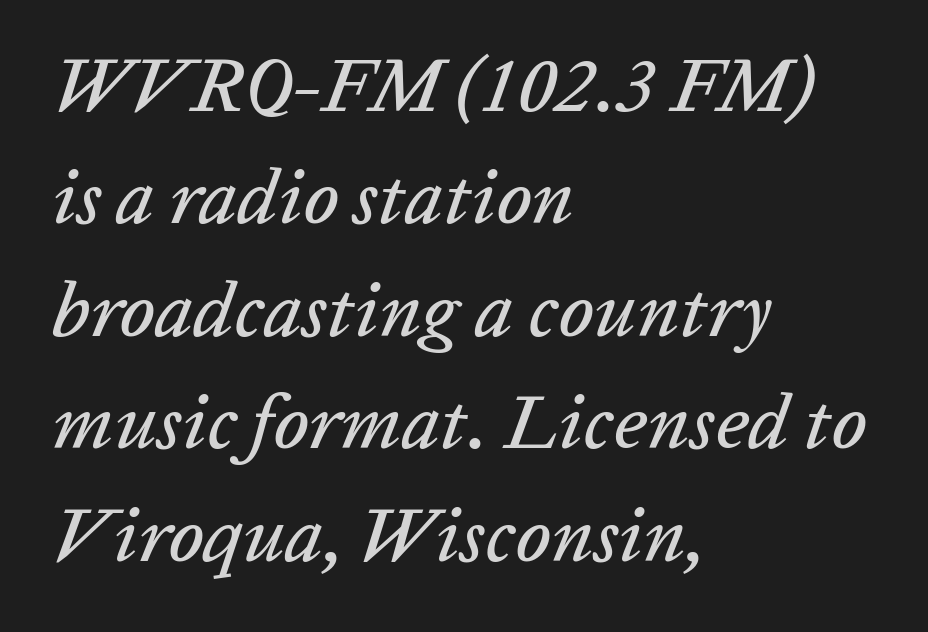
Lines of text with bare space underneath. Leftover space on each line is placed entirely after the last word. An italicized treatment has been applied to the whole sample. These lines are rendered in a variable-pitch font.
